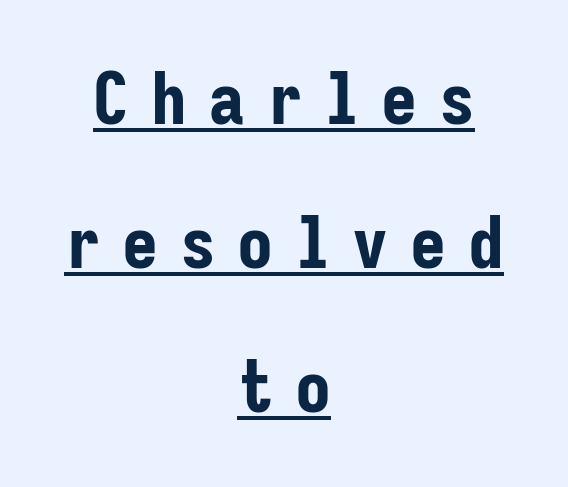
Vertically, the passage feels expansive, rows floating well apart. In terms of letterspacing, this is a distinctly airy, spread setting. The face used here appears with an underline applied. The compositor balanced each line on the midline. Here the designer chose a console-style face with uniform glyph widths. Does the weight exceed regular? Yes, all the way to bold.
